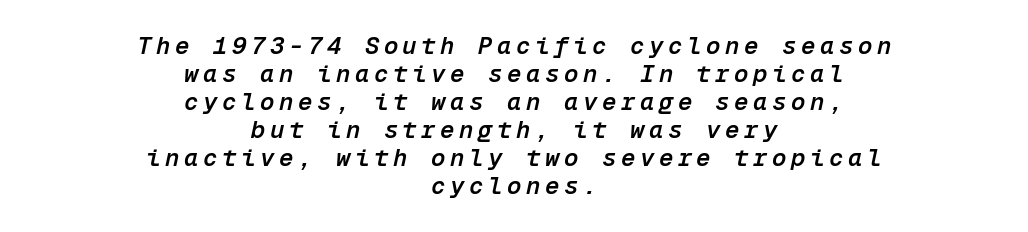
In terms of weight, the rendering is demibold, just under bold. Tall strokes in this sample are angled rather than plumb. Horizontally, the lines are justified to the midpoint only. Check under the words: just untouched page.
